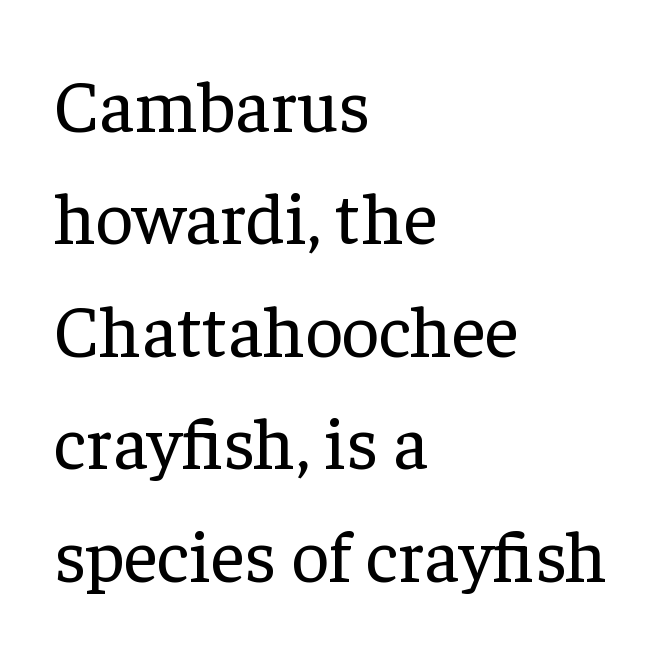
The letters look calm and open, with moderate or lighter stems. The specimen reads as upright at a glance. Observe the ordinary spacing: letters are neighbours, not strangers. Whoever set this chose a conventional vertical rhythm. A typesetter would call this proportional, since set widths differ per character. Small tapered or slab feet sit at the stroke ends, so this counts as serif.
